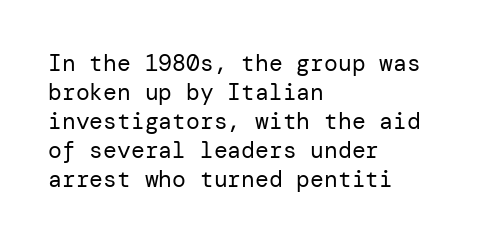
The image shows 23 px text type, upright; set left-aligned, normal line spacing (1.26x), normal letter spacing, not underlined.
